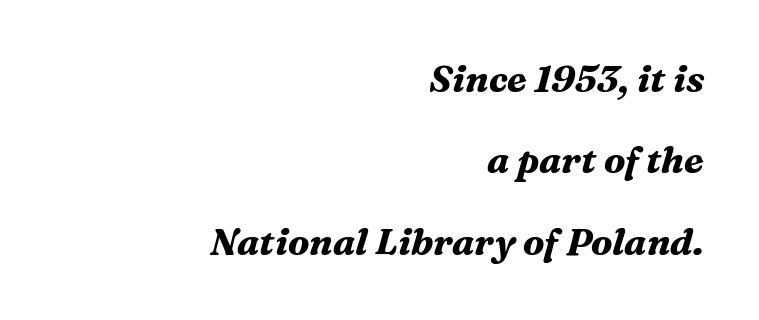
The image shows 37 px bold serif type, italic (leaning right); set right-aligned, loose line spacing (2.2x), normal letter spacing, not underlined; medium stroke contrast and a medium x-height.
